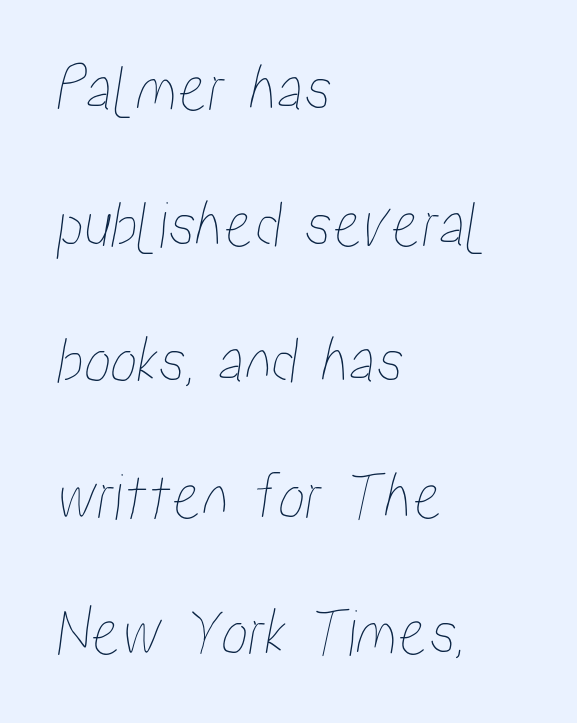
Each letter keeps its own natural width here, so spacing adapts to shape. Words float on clear page, feet unadorned. Notice how the passage keeps a crisp vertical edge on the left only. Look at the tracking — it's just the regular setting, nothing added. The rendering uses a large line-height, opening up the rows.
